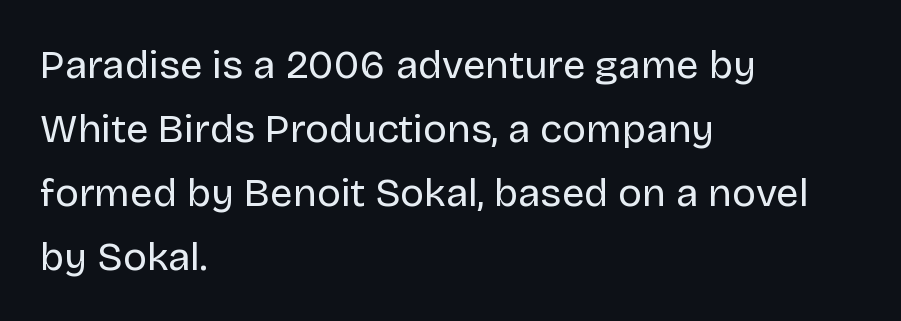
{"serif": "no", "italic": "no", "bold": "no", "weight": "regular", "width": "normal", "stroke_contrast": "low", "x_height": "large", "monospaced": "no", "underline": "no", "align": "left", "line_spacing": "normal", "line_spacing_ratio": 1.6, "letter_spacing": "normal", "letter_spacing_em": 0.0, "glyph_px": 40}
